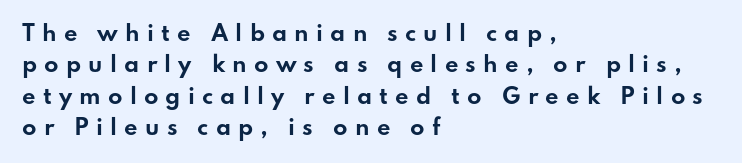
The image shows 21 px bold type, upright; set left-aligned, normal line spacing (1.49x), unusually wide letter spacing (+0.34 em), not underlined.
